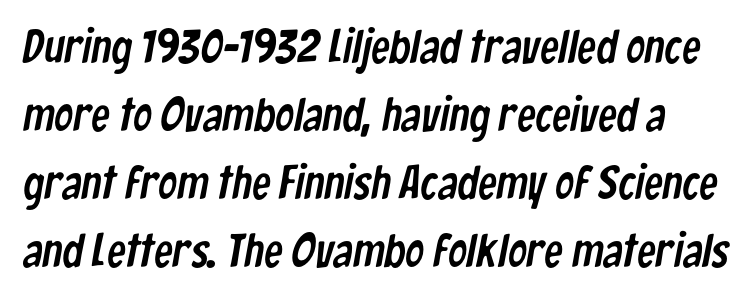
A typesetter would call this proportional, since set widths differ per character. To sum up the face: it is a sans, with no serifs. Quick note: underline off. Students, observe: this is what conventionally led text looks like.
